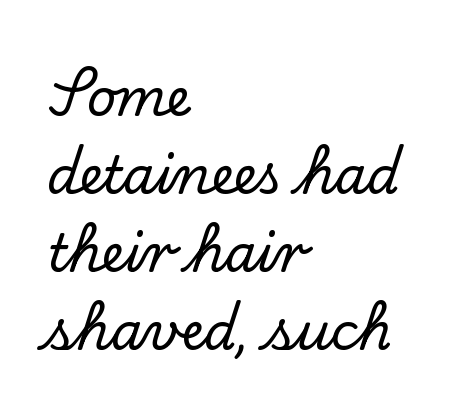
{"serif": "yes", "width": "normal", "stroke_contrast": "low", "x_height": "small", "monospaced": "no", "underline": "no", "align": "left", "line_spacing": "normal", "line_spacing_ratio": 1.53, "letter_spacing": "normal", "letter_spacing_em": 0.0, "glyph_px": 51}
